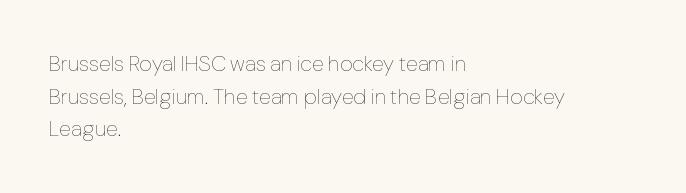
{"italic": "no", "bold": "no", "underline": "no", "align": "left", "line_spacing": "normal", "line_spacing_ratio": 1.48, "letter_spacing": "normal", "letter_spacing_em": 0.0, "glyph_px": 22}
